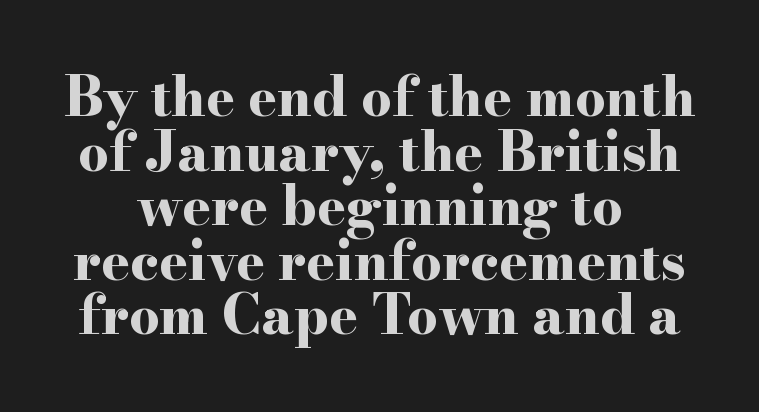
The line-height multiplier appears low, near solid setting. The area under the type is left untouched. The glyphs in this specimen are seriffed. No extra tracking has been applied to these lines. Strokes here are thick enough to call this a true bold.
